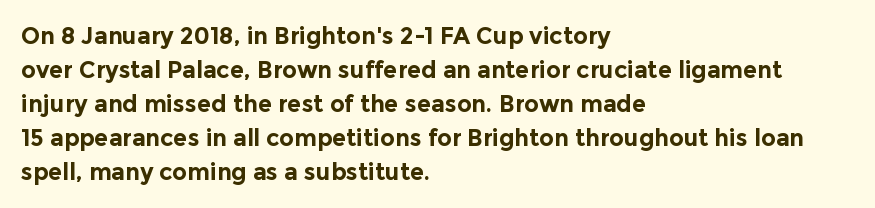
Q: Is the text bold? A: Yes.
Q: Is the text italic (slanted)? A: No, it is upright.
Q: Is the text underlined? A: No.
Q: How is the paragraph aligned? A: Left-aligned.
Q: Is the spacing between letters normal or unusually wide? A: Normal.
Q: Is the spacing between lines tight, normal or loose? A: Normal.
